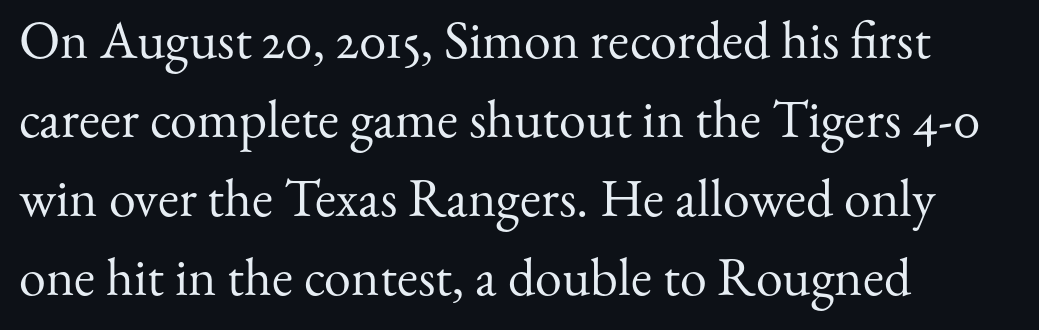
Unbolded letterforms with no extra heft. Leading: standard. Has an underline been added? It has not. Is the block centered? No — it sits flush against the left margin. The line texture is even and compact thanks to regular tracking.
